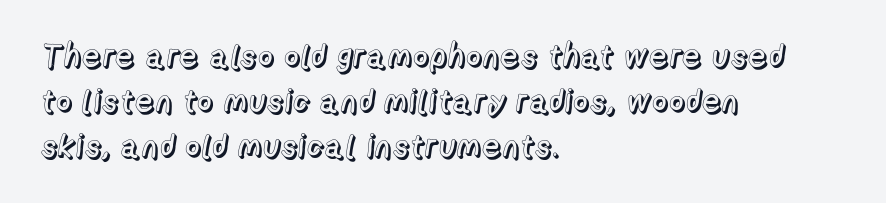
The image shows 32 px text type; set left-aligned, normal line spacing (1.4x), normal letter spacing, not underlined; a medium x-height.
